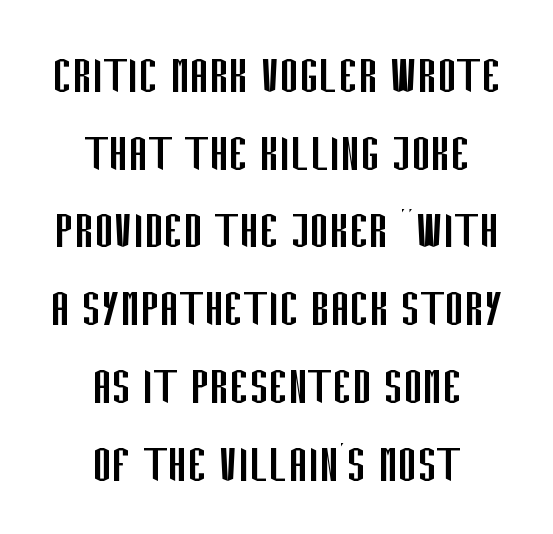
The image shows 58 px regular-weight, condensed sans-serif type, upright; set centered, normal line spacing (1.34x), normal letter spacing, not underlined; low stroke contrast and a large x-height.
